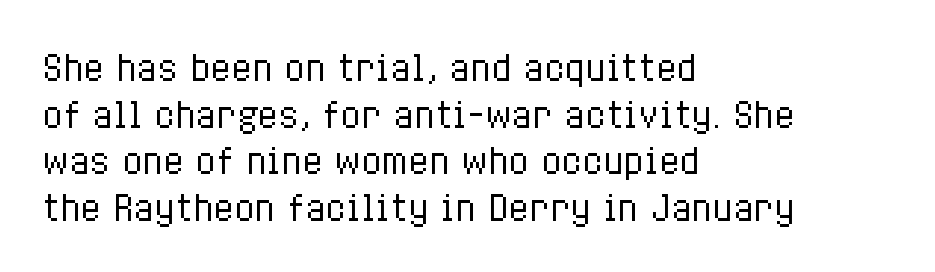
The typeface has the unassuming heft of standard copy or less. The passage shown is typed in a proportional face where columns would drift. Here the glyphs are tracked normally, forming tight word shapes. Regular leading. The lettering stays uniformly vertical, giving the passage a roman look. Plain, unruled lines of type.
